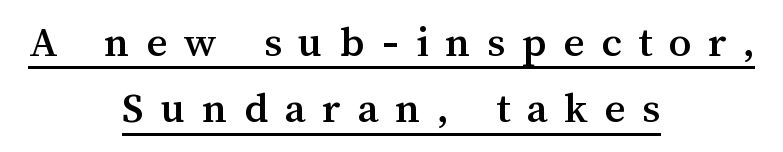
The image shows 45 px text type, upright; set centered, normal line spacing (1.47x), unusually wide letter spacing (+0.37 em), underlined; medium stroke contrast and a medium x-height.
